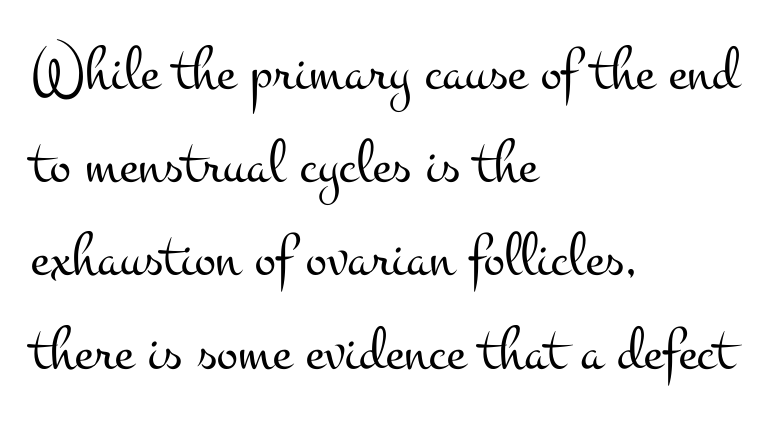
{"serif": "yes", "bold": "no", "weight": "light", "width": "wide", "stroke_contrast": "medium", "x_height": "small", "monospaced": "no", "underline": "no", "align": "left", "line_spacing": "normal", "line_spacing_ratio": 1.48, "letter_spacing": "normal", "letter_spacing_em": 0.0, "glyph_px": 63}
